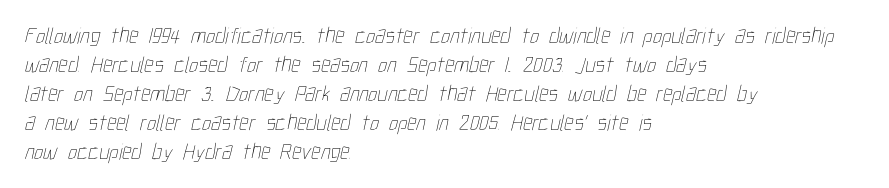
{"bold": "no", "underline": "no", "align": "left", "line_spacing": "normal", "line_spacing_ratio": 1.26, "letter_spacing": "normal", "letter_spacing_em": 0.0, "glyph_px": 23}
